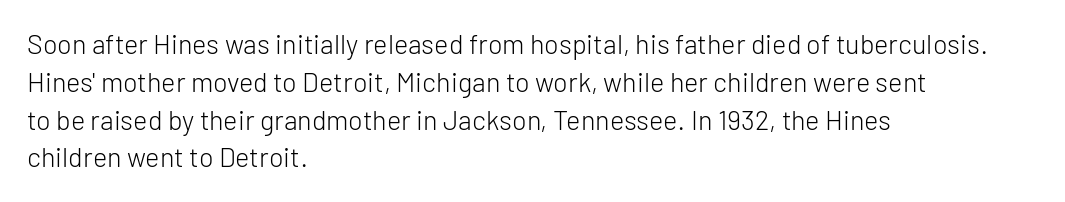
{"italic": "no", "bold": "no", "underline": "no", "align": "left", "line_spacing": "normal", "line_spacing_ratio": 1.4, "letter_spacing": "normal", "letter_spacing_em": 0.0, "glyph_px": 27}
